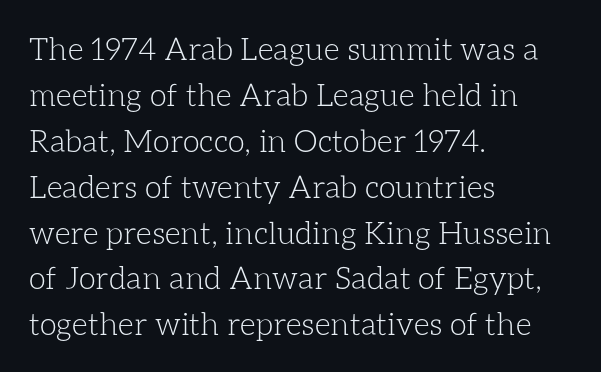
The image shows 31 px light type, upright; set left-aligned, normal line spacing (1.48x), normal letter spacing, not underlined; low stroke contrast and a medium x-height.
